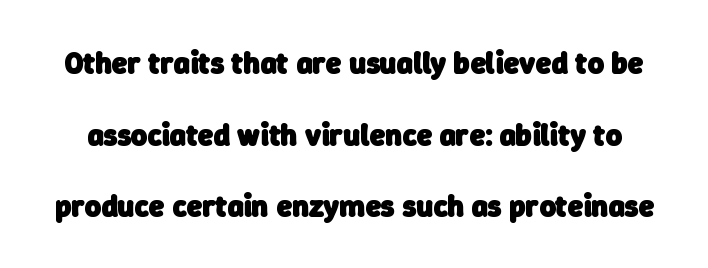
The image shows 31 px heavy sans-serif type; set loose line spacing (2.31x), normal letter spacing, not underlined; low stroke contrast and a medium x-height.
